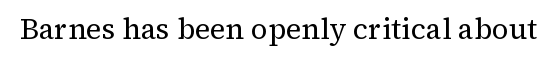
Q: Is the text bold? A: No.
Q: Is the text italic (slanted)? A: No, it is upright.
Q: Is the typeface a serif or a sans-serif typeface? A: Serif.
Q: Is the text underlined? A: No.
Q: Is the spacing between letters normal or unusually wide? A: Normal.
Q: Width (condensed, normal, or wide)? A: Normal.
Q: Stroke contrast? A: Medium.
Q: x-height? A: Medium.
Q: Monospaced? A: No.
